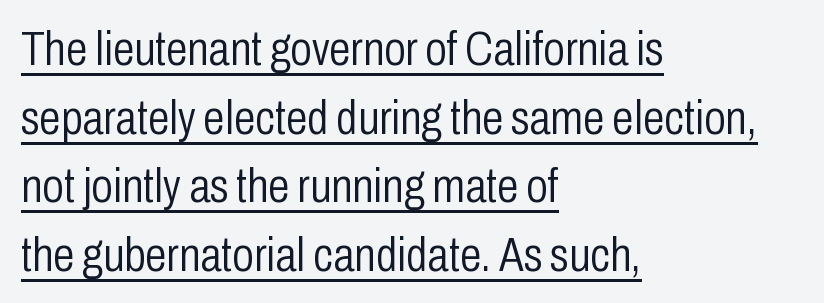
The image shows 49 px light, condensed sans-serif type, upright; set left-aligned, normal line spacing (1.4x), normal letter spacing, underlined; low stroke contrast and a medium x-height.
